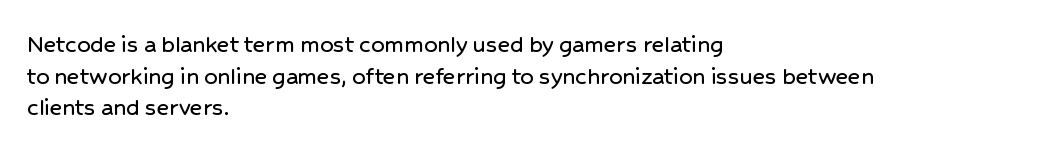
Q: Is the text italic (slanted)? A: No, it is upright.
Q: Is the text underlined? A: No.
Q: How is the paragraph aligned? A: Left-aligned.
Q: Is the spacing between letters normal or unusually wide? A: Normal.
